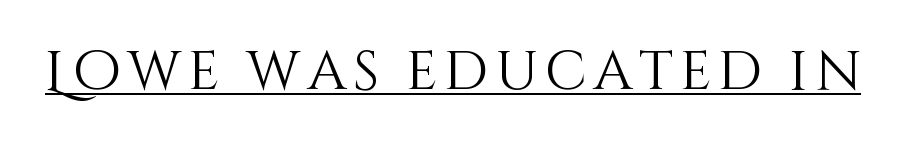
Q: Is the text bold? A: No.
Q: Is the text italic (slanted)? A: No, it is upright.
Q: Is the text underlined? A: Yes.
Q: Width (condensed, normal, or wide)? A: Normal.
Q: Stroke contrast? A: Medium.
Q: x-height? A: Large.
Q: Monospaced? A: No.
